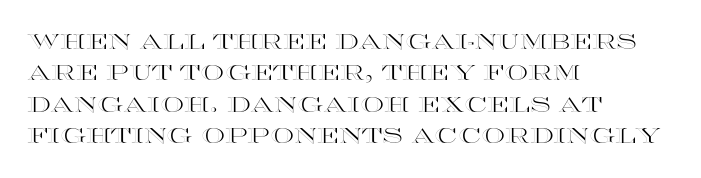
Q: Is the text italic (slanted)? A: No, it is upright.
Q: Is the text underlined? A: No.
Q: How is the paragraph aligned? A: Left-aligned.
Q: Is the spacing between letters normal or unusually wide? A: Normal.
Q: Is the spacing between lines tight, normal or loose? A: Normal.
